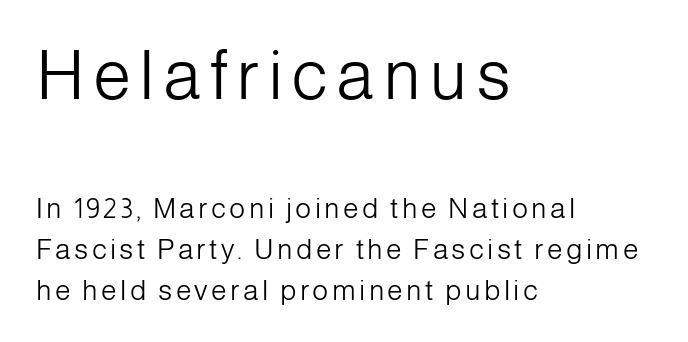
Q: Is the text bold? A: No.
Q: Is the text italic (slanted)? A: No, it is upright.
Q: Is the typeface a serif or a sans-serif typeface? A: Sans-serif.
Q: Is the text underlined? A: No.
Q: How is the paragraph aligned? A: Left-aligned.
Q: Is the spacing between lines tight, normal or loose? A: Normal.
Q: Which block of text is set in a larger size, the first (top) or the second (bottom)? A: The first (top) one.
Q: Width (condensed, normal, or wide)? A: Normal.
Q: Stroke contrast? A: Low.
Q: x-height? A: Medium.
Q: Monospaced? A: No.
